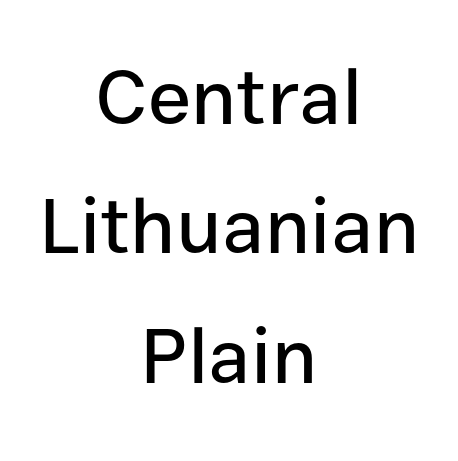
These lines are rendered in a variable-pitch font. A bare baseline throughout the passage. Horizontally, the lines are justified to the midpoint only. Between one letter and the next there's only the usual sliver of space. Leading matches the norm, producing a regular column. When letters stand straight like this, we call the style roman or upright.
